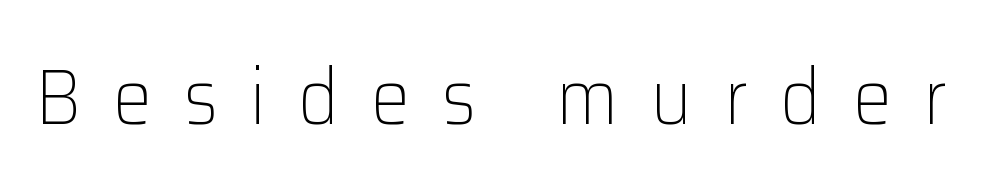
The image shows 78 px light sans-serif type, upright; set unusually wide letter spacing (+0.41 em), not underlined; low stroke contrast and a medium x-height.
